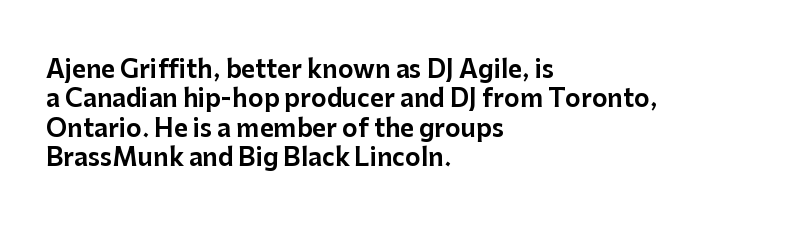
Q: Is the text italic (slanted)? A: No, it is upright.
Q: Is the text underlined? A: No.
Q: How is the paragraph aligned? A: Left-aligned.
Q: Is the spacing between letters normal or unusually wide? A: Normal.
